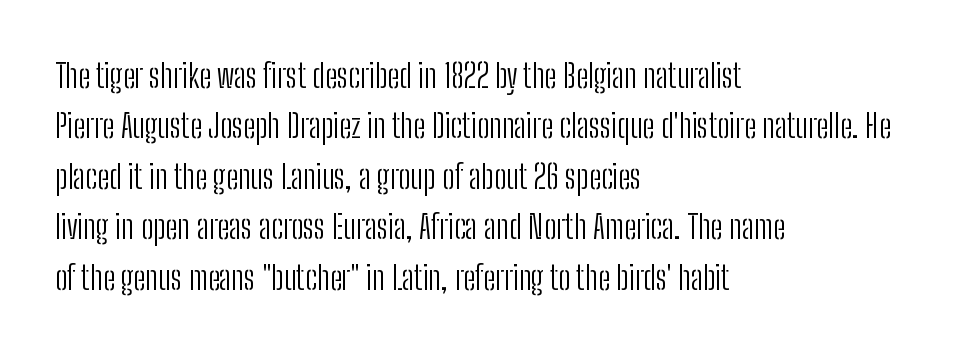
The image shows 33 px light, condensed sans-serif type, upright; set left-aligned, normal line spacing (1.53x), normal letter spacing, not underlined; low stroke contrast and a medium x-height.
